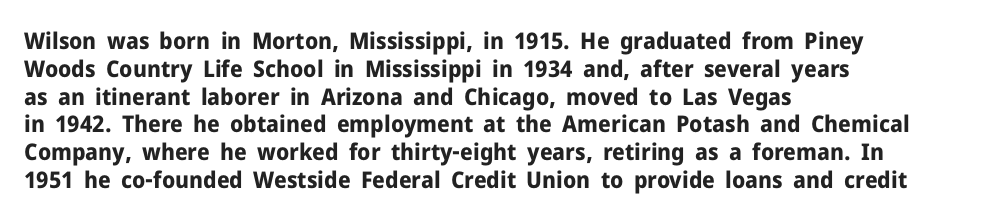
Q: Is the text bold? A: Yes.
Q: Is the text italic (slanted)? A: No, it is upright.
Q: Is the text underlined? A: No.
Q: How is the paragraph aligned? A: Left-aligned.
Q: Is the spacing between letters normal or unusually wide? A: Normal.
